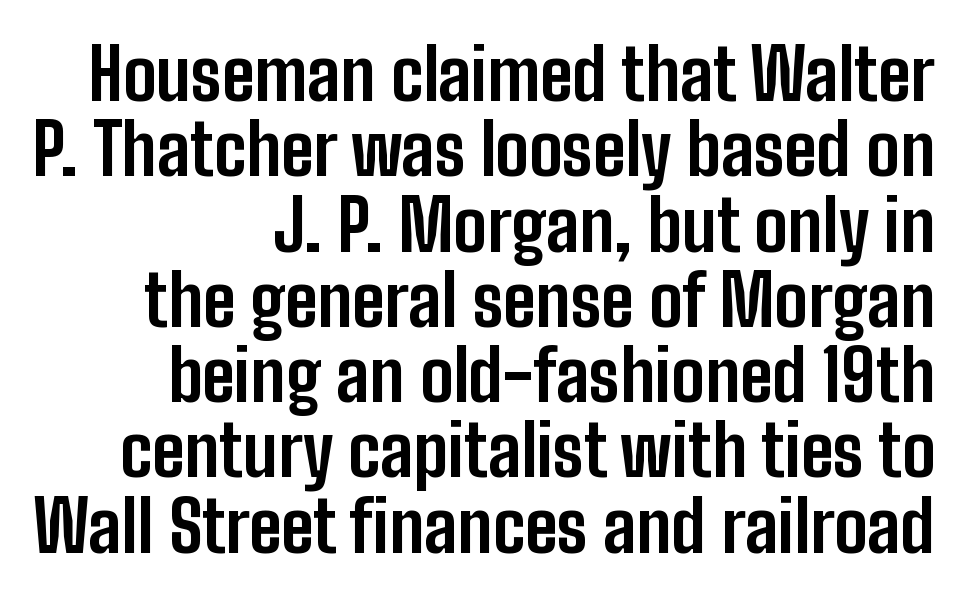
{"serif": "no", "italic": "no", "bold": "yes", "weight": "bold", "width": "condensed", "stroke_contrast": "low", "x_height": "medium", "monospaced": "no", "underline": "no", "align": "right", "line_spacing": "tight", "line_spacing_ratio": 1.06, "letter_spacing": "normal", "letter_spacing_em": 0.0, "glyph_px": 71}
